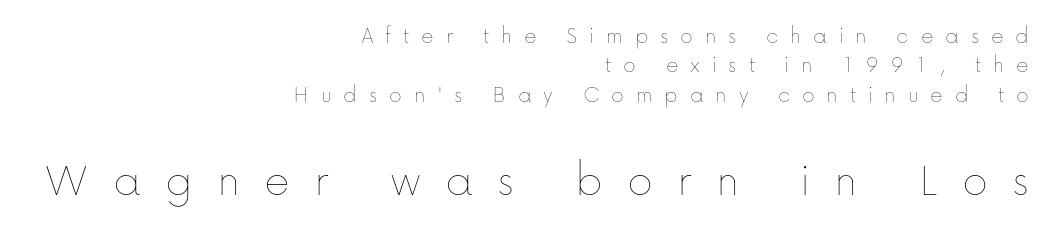
Q: Is the text bold? A: No.
Q: Is the text italic (slanted)? A: No, it is upright.
Q: Is the text underlined? A: No.
Q: How is the paragraph aligned? A: Right-aligned.
Q: Is the spacing between letters normal or unusually wide? A: Unusually wide.
Q: Which block of text is set in a larger size, the first (top) or the second (bottom)? A: The second (bottom) one.
Q: Width (condensed, normal, or wide)? A: Normal.
Q: Stroke contrast? A: Low.
Q: x-height? A: Medium.
Q: Monospaced? A: No.
